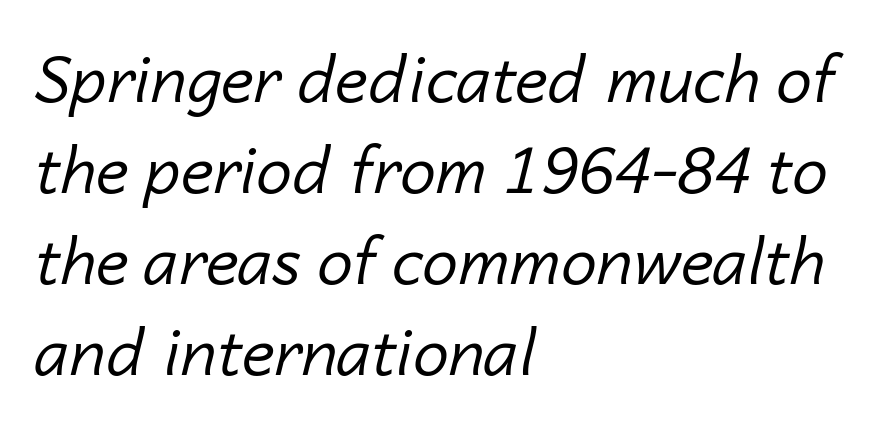
The letters sit at their default tracking, neither squeezed nor spread. Think of a printed novel: that variable character pitch is what you see here. The text carries the slant typical of an italic or oblique font. Evenly set lines give the paragraph a standard silhouette. Nobody drew a line under any word here. Caption: multi-line text, flush left, ragged right.
